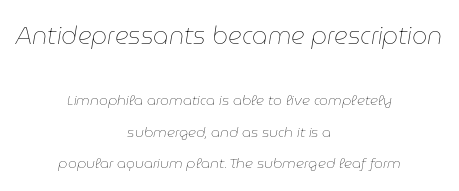
The image shows 24 px text type, italic (leaning right); set centered, loose line spacing (2.22x), normal letter spacing, not underlined; the first (top) block is 1.71x larger.
